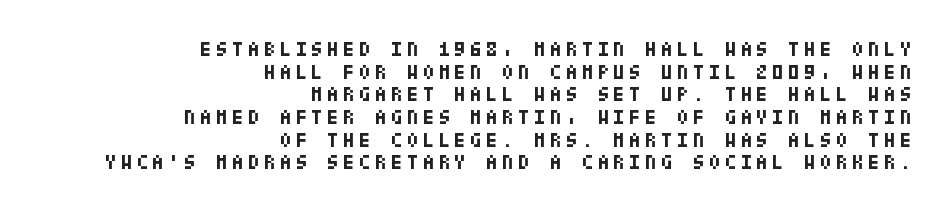
The face used here is rendered with a markedly widened letterfit. Heavy, bold letterforms. If you drew a line through each stem, it would be perfectly vertical. Leftover space on each line is placed entirely before the opening word. This sample trades vertical openness for compactness between lines.
